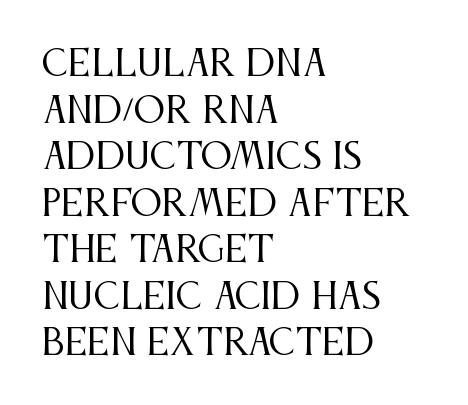
Q: Is the text bold? A: No.
Q: Is the text italic (slanted)? A: No, it is upright.
Q: Is the typeface a serif or a sans-serif typeface? A: Serif.
Q: Is the text underlined? A: No.
Q: How is the paragraph aligned? A: Left-aligned.
Q: Is the spacing between letters normal or unusually wide? A: Normal.
Q: Is the spacing between lines tight, normal or loose? A: Normal.
Q: Width (condensed, normal, or wide)? A: Condensed.
Q: Stroke contrast? A: Medium.
Q: x-height? A: Large.
Q: Monospaced? A: No.
